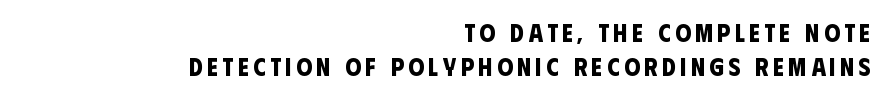
Q: Is the text bold? A: Yes.
Q: Is the text underlined? A: No.
Q: How is the paragraph aligned? A: Right-aligned.
Q: Is the spacing between lines tight, normal or loose? A: Normal.
